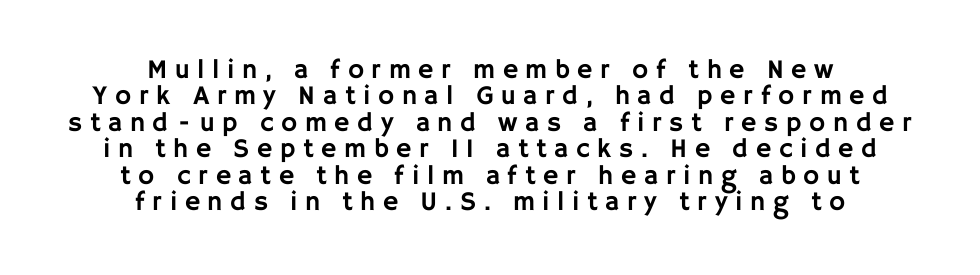
{"italic": "no", "underline": "no", "align": "center", "line_spacing": "tight", "line_spacing_ratio": 0.98, "letter_spacing": "wide", "letter_spacing_em": 0.28, "glyph_px": 27}
